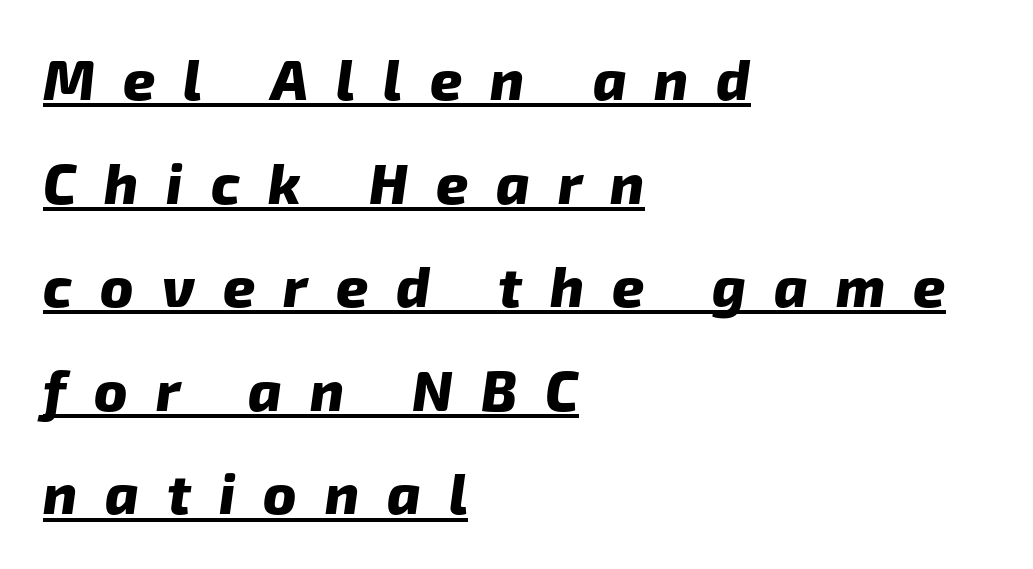
Q: Is the text bold? A: Yes.
Q: Is the typeface a serif or a sans-serif typeface? A: Sans-serif.
Q: Is the text underlined? A: Yes.
Q: How is the paragraph aligned? A: Left-aligned.
Q: Is the spacing between letters normal or unusually wide? A: Unusually wide.
Q: Width (condensed, normal, or wide)? A: Normal.
Q: Stroke contrast? A: Low.
Q: x-height? A: Medium.
Q: Monospaced? A: No.
